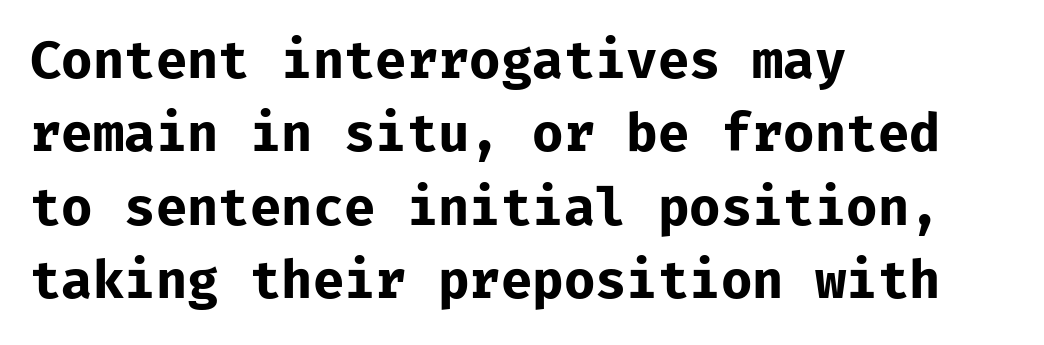
Beneath every word, the page is bare. I'd call this a sans setting — the letters go barefoot. The gaps between neighbouring characters are ordinary and unremarkable. The face used here has the dense, thick strokes of a bold.
